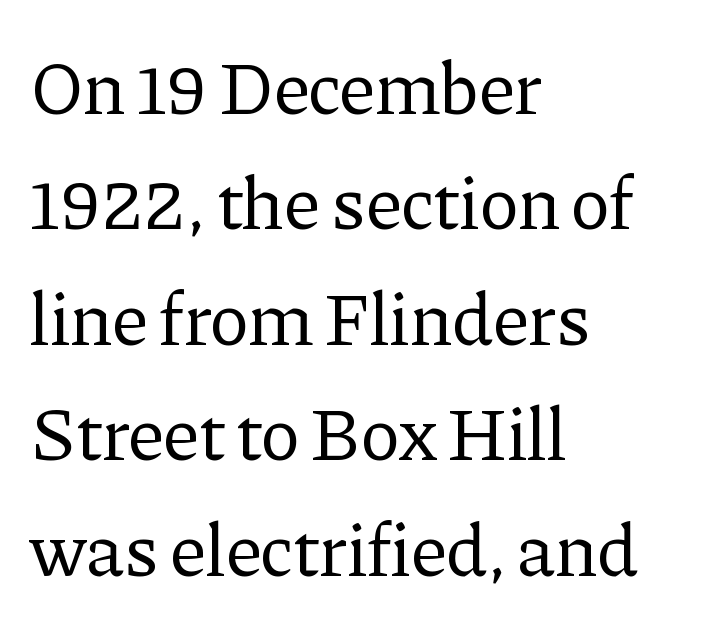
Q: Is the text bold? A: No.
Q: Is the text italic (slanted)? A: No, it is upright.
Q: Is the typeface a serif or a sans-serif typeface? A: Serif.
Q: Is the text underlined? A: No.
Q: How is the paragraph aligned? A: Left-aligned.
Q: Is the spacing between letters normal or unusually wide? A: Normal.
Q: Is the spacing between lines tight, normal or loose? A: Normal.
Q: Width (condensed, normal, or wide)? A: Normal.
Q: Stroke contrast? A: Low.
Q: x-height? A: Medium.
Q: Monospaced? A: No.
